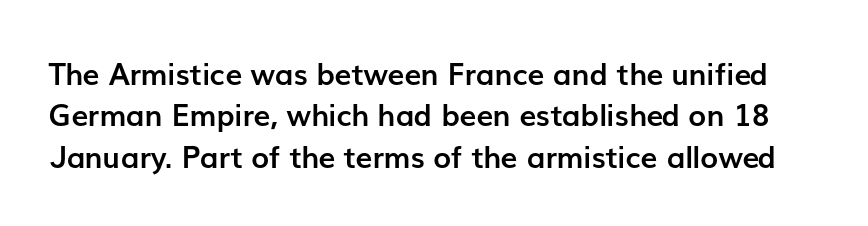
The image shows 30 px semibold sans-serif type, upright; set normal line spacing (1.38x), normal letter spacing, not underlined; low stroke contrast and a medium x-height.
